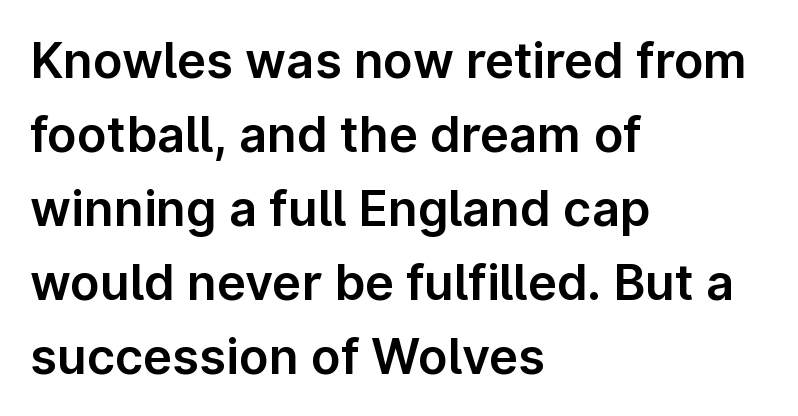
{"serif": "no", "italic": "no", "width": "normal", "stroke_contrast": "low", "x_height": "medium", "monospaced": "no", "underline": "no", "align": "left", "line_spacing": "normal", "line_spacing_ratio": 1.51, "letter_spacing": "normal", "letter_spacing_em": 0.0, "glyph_px": 49}
